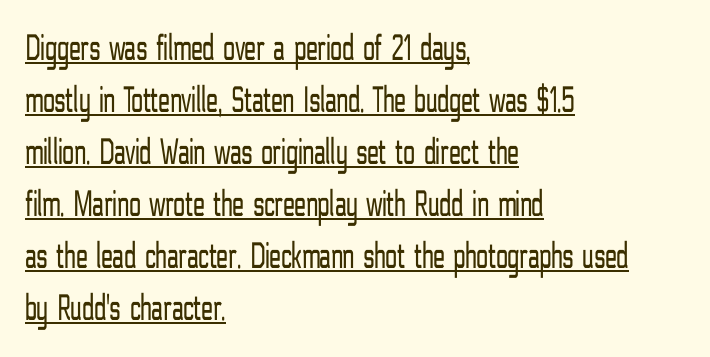
The glyphs in this specimen are sans serif. A classic flush-left, rag-right setting is used for this passage. Weight: in the light-to-regular range. Looks like regular typesetting: each glyph gets only the width it needs. Inter-character spacing is left at the font's built-in metrics. The letters stand straight up with perfectly vertical stems.
